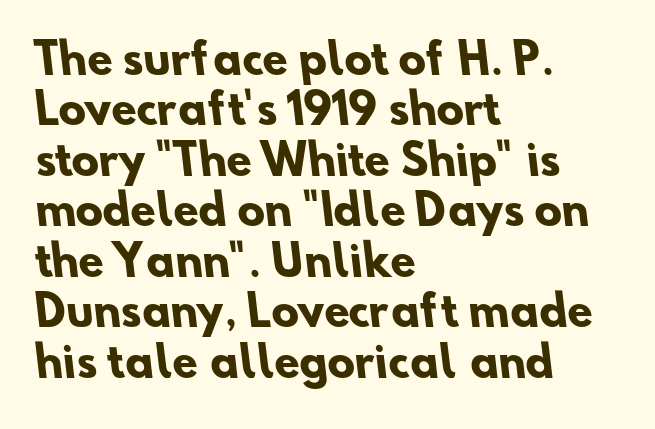
Line beginnings align vertically; line endings do not. Characters follow at the spacing the type designer built in. Looks like regular typesetting: each glyph gets only the width it needs. Students, this is bold: see how much ink each stroke carries.
